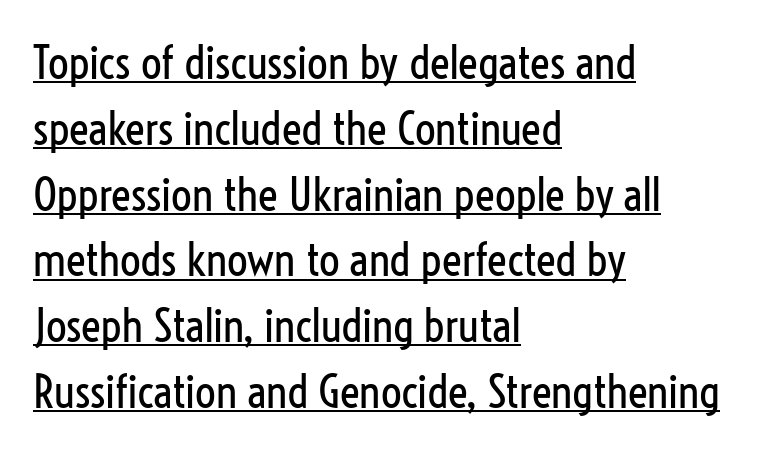
The rag falls on the right side of this text block. Underlined type. What's the leading like? Ordinary, nothing unusual. Letters have the restrained weight of plain body copy at most. Is the letter spacing exaggerated? No — it looks like the ordinary default.
